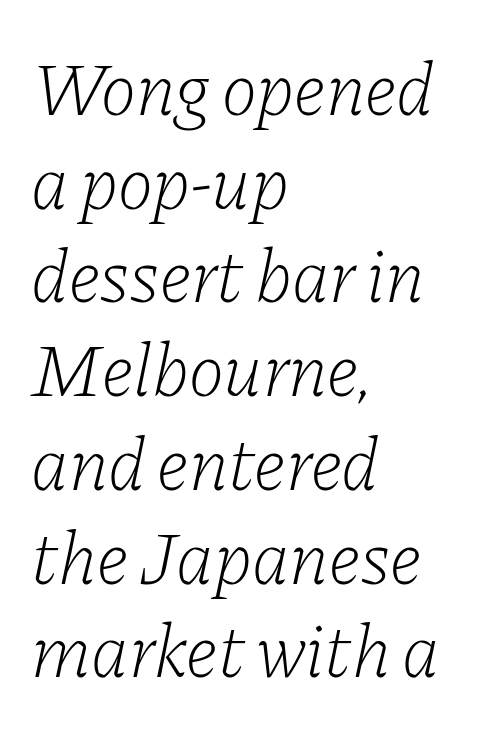
The image shows 75 px light serif type, italic (leaning right); set left-aligned, normal line spacing (1.25x), normal letter spacing, not underlined; low stroke contrast and a medium x-height.
